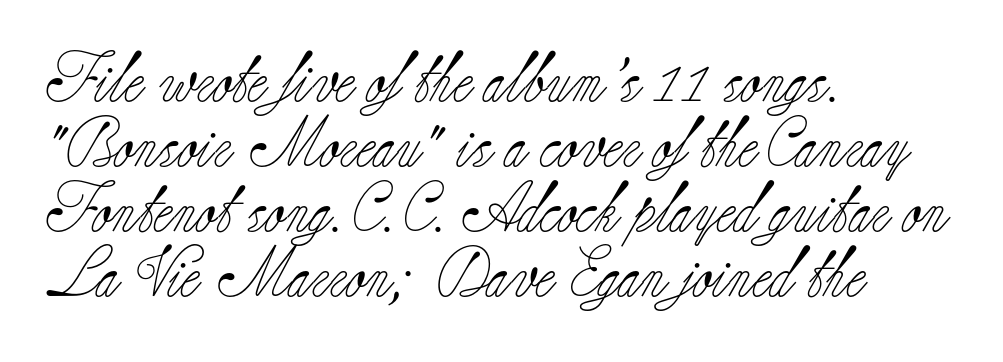
Q: Is the text bold? A: No.
Q: Is the text italic (slanted)? A: Yes.
Q: Is the typeface a serif or a sans-serif typeface? A: Serif.
Q: Is the text underlined? A: No.
Q: How is the paragraph aligned? A: Left-aligned.
Q: Is the spacing between letters normal or unusually wide? A: Normal.
Q: Is the spacing between lines tight, normal or loose? A: Normal.
Q: Width (condensed, normal, or wide)? A: Normal.
Q: Stroke contrast? A: Low.
Q: x-height? A: Small.
Q: Monospaced? A: No.
